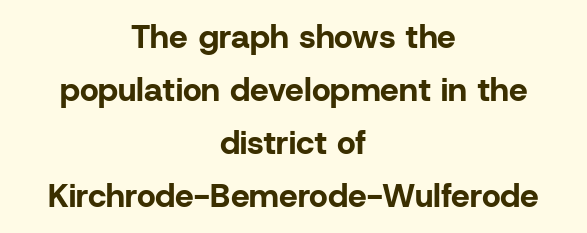
Q: Is the text bold? A: Yes.
Q: Is the text italic (slanted)? A: No, it is upright.
Q: Is the typeface a serif or a sans-serif typeface? A: Sans-serif.
Q: Is the text underlined? A: No.
Q: How is the paragraph aligned? A: Centered.
Q: Is the spacing between letters normal or unusually wide? A: Normal.
Q: Is the spacing between lines tight, normal or loose? A: Normal.
Q: Width (condensed, normal, or wide)? A: Normal.
Q: Stroke contrast? A: Low.
Q: x-height? A: Medium.
Q: Monospaced? A: No.
